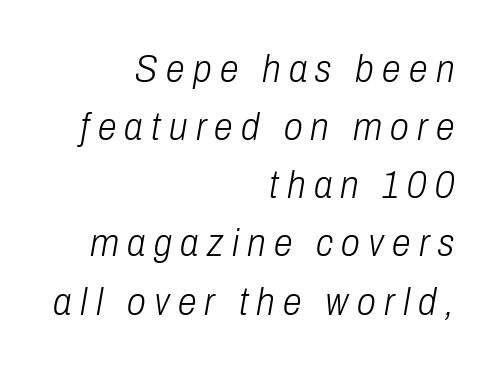
The image shows 38 px light, condensed type, italic (leaning right); set right-aligned, normal line spacing (1.53x), unusually wide letter spacing (+0.22 em), not underlined; low stroke contrast and a medium x-height.
